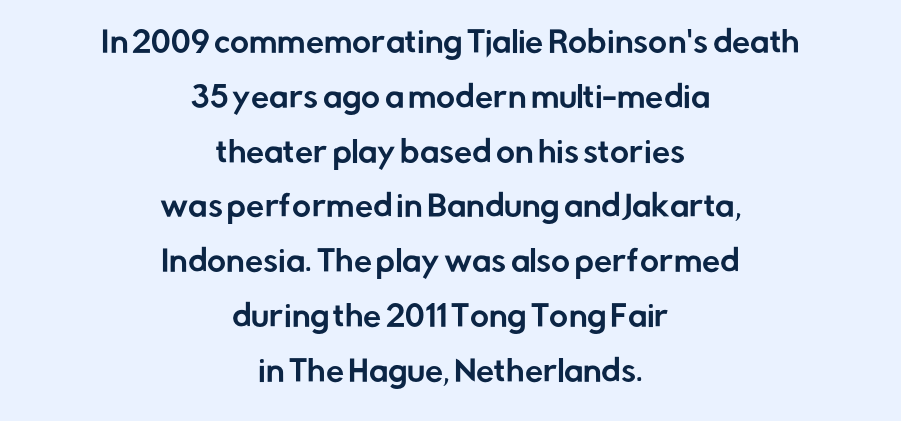
{"serif": "no", "italic": "no", "width": "normal", "stroke_contrast": "low", "x_height": "medium", "monospaced": "no", "underline": "no", "align": "center", "line_spacing_ratio": 1.89, "letter_spacing": "normal", "letter_spacing_em": 0.0, "glyph_px": 29}
